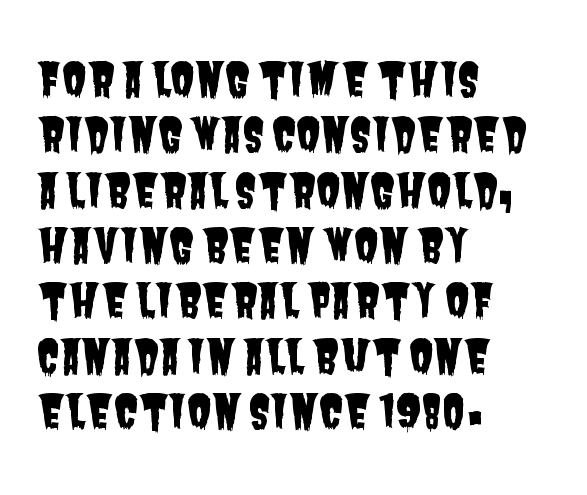
The image shows 45 px condensed sans-serif type; set left-aligned, line spacing 1.23x, normal letter spacing, not underlined; low stroke contrast and a large x-height.
